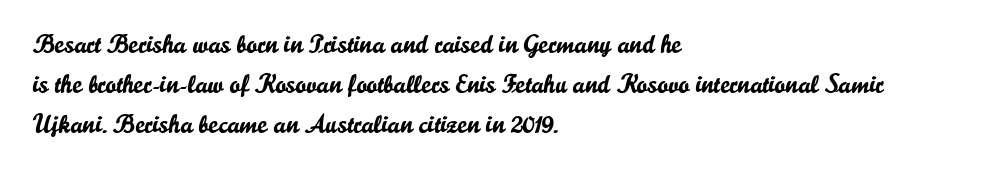
Q: Is the text italic (slanted)? A: Yes.
Q: Is the text underlined? A: No.
Q: How is the paragraph aligned? A: Left-aligned.
Q: Is the spacing between letters normal or unusually wide? A: Normal.
Q: Is the spacing between lines tight, normal or loose? A: Normal.
